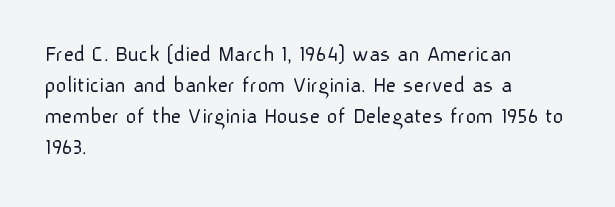
{"italic": "no", "bold": "no", "underline": "no", "align": "left", "line_spacing": "normal", "line_spacing_ratio": 1.35, "letter_spacing": "normal", "letter_spacing_em": 0.0, "glyph_px": 23}
